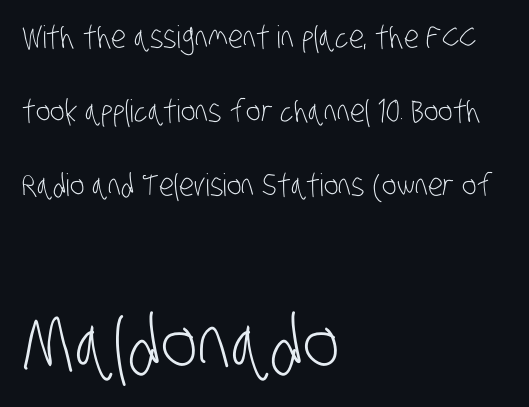
Q: Is the text bold? A: No.
Q: Is the typeface a serif or a sans-serif typeface? A: Sans-serif.
Q: Is the text underlined? A: No.
Q: How is the paragraph aligned? A: Left-aligned.
Q: Is the spacing between letters normal or unusually wide? A: Normal.
Q: Is the spacing between lines tight, normal or loose? A: Loose.
Q: Which block of text is set in a larger size, the first (top) or the second (bottom)? A: The second (bottom) one.
Q: Width (condensed, normal, or wide)? A: Condensed.
Q: Stroke contrast? A: Low.
Q: x-height? A: Large.
Q: Monospaced? A: No.
